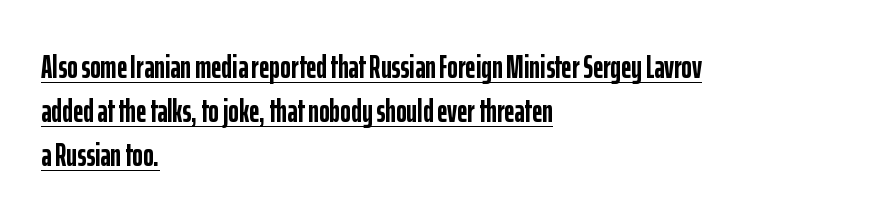
Notice how descenders clear the ascenders below comfortably — that's standard leading. The letters sit at their default tracking, neither squeezed nor spread. The face used here appears with an underline applied. How heavy is the stroke? Heavy — this is a bold. The setting favours the left margin, as ordinary paragraphs usually do.
